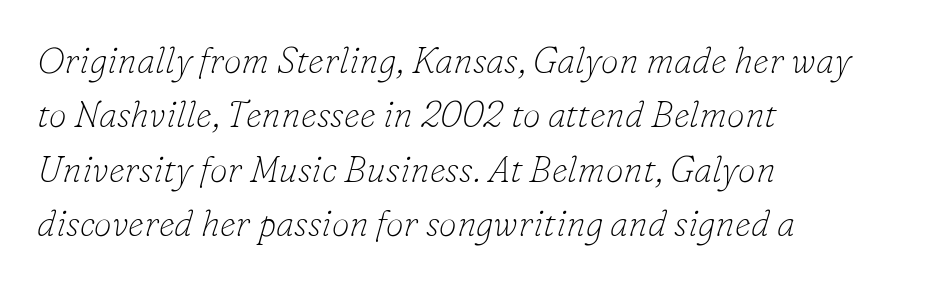
{"serif": "yes", "italic": "yes", "lean": "right", "slant_degrees": 16, "bold": "no", "weight": "thin", "width": "normal", "stroke_contrast": "low", "x_height": "small", "monospaced": "no", "underline": "no", "align": "left", "line_spacing": "normal", "line_spacing_ratio": 1.51, "letter_spacing": "normal", "letter_spacing_em": 0.0, "glyph_px": 36}
